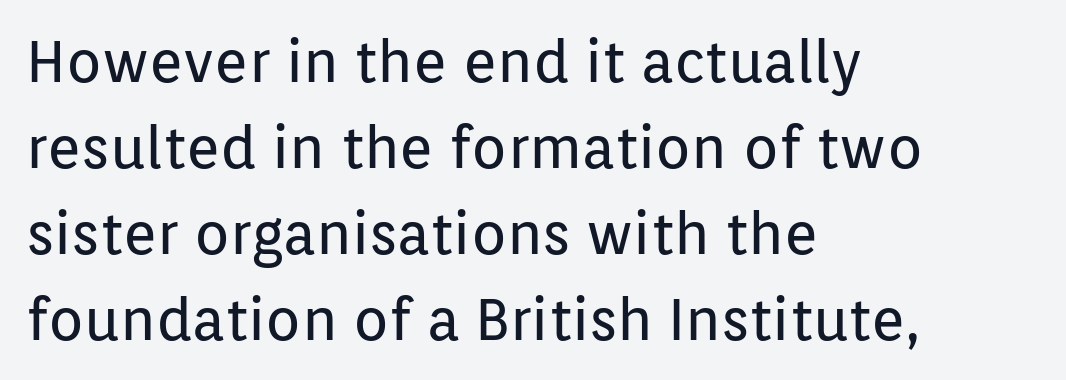
The setting favours the left margin, as ordinary paragraphs usually do. The typeface has the unassuming heft of standard copy or less. Varying glyph widths throughout — classic text-font behaviour. The tracking reads as untouched default to a designer's eye. Is there any slant? The stems are plumb.
